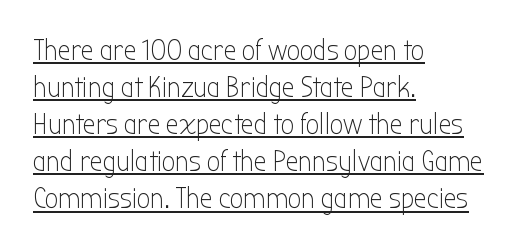
How are the letters spaced? Ordinarily, with no added tracking. A typesetter would call this proportional, since set widths differ per character. Baseline-to-baseline distance is the conventional proportion of letter height. The face used here is a sans, in the tradition of grotesques and geometrics. Somebody hit Ctrl+U on this one — the words are underlined.
